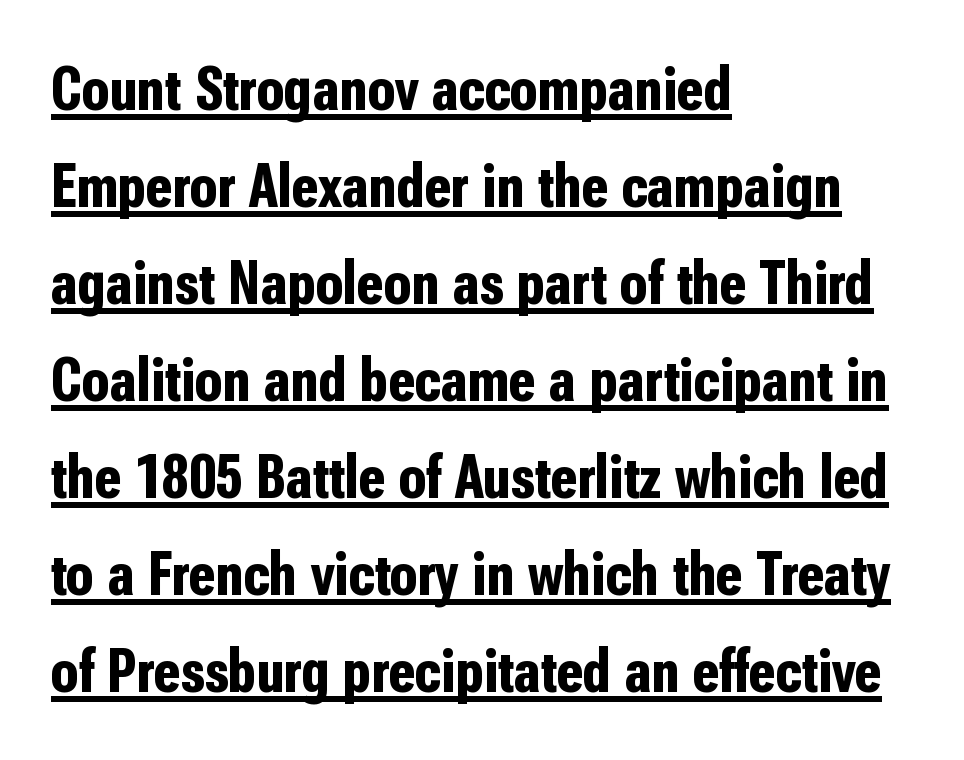
The image shows 63 px bold, condensed sans-serif type, upright; set left-aligned, normal line spacing (1.54x), normal letter spacing, underlined; low stroke contrast and a medium x-height.
